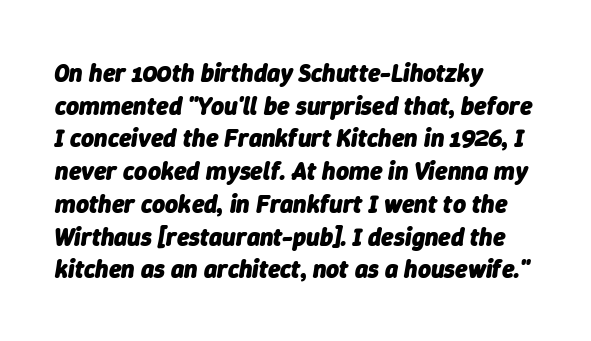
{"italic": "yes", "lean": "right", "slant_degrees": 9, "bold": "yes", "underline": "no", "align": "left", "line_spacing": "normal", "line_spacing_ratio": 1.31, "letter_spacing": "normal", "letter_spacing_em": 0.0, "glyph_px": 25}
